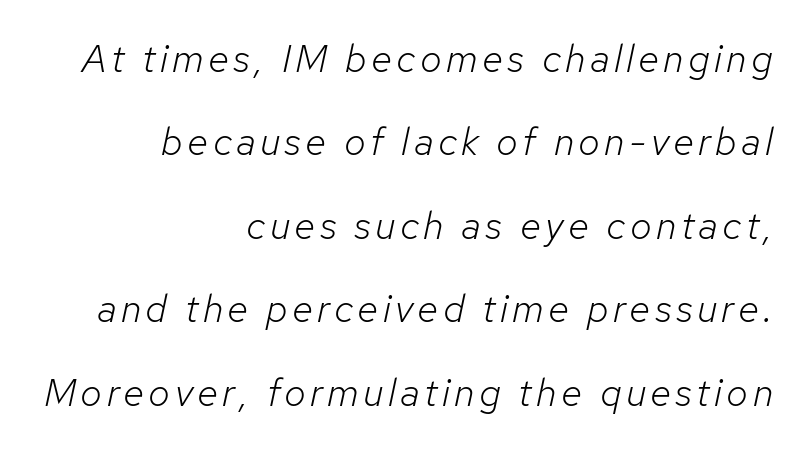
{"italic": "yes", "lean": "right", "slant_degrees": 12, "bold": "no", "weight": "light", "width": "normal", "stroke_contrast": "low", "x_height": "medium", "monospaced": "no", "underline": "no", "align": "right", "line_spacing": "loose", "line_spacing_ratio": 2.14, "glyph_px": 39}
